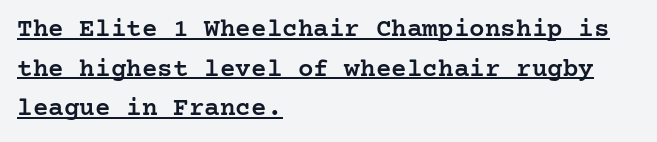
The image shows 26 px text type, upright; set left-aligned, normal line spacing (1.52x), normal letter spacing, underlined.
